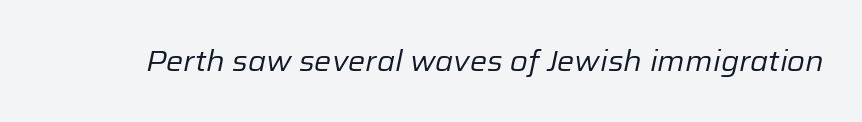
Q: Is the text bold? A: No.
Q: Is the text italic (slanted)? A: Yes, it leans right by about 12 degrees.
Q: Is the text underlined? A: No.
Q: Is the spacing between letters normal or unusually wide? A: Normal.
Q: Width (condensed, normal, or wide)? A: Normal.
Q: Stroke contrast? A: Low.
Q: x-height? A: Medium.
Q: Monospaced? A: No.
